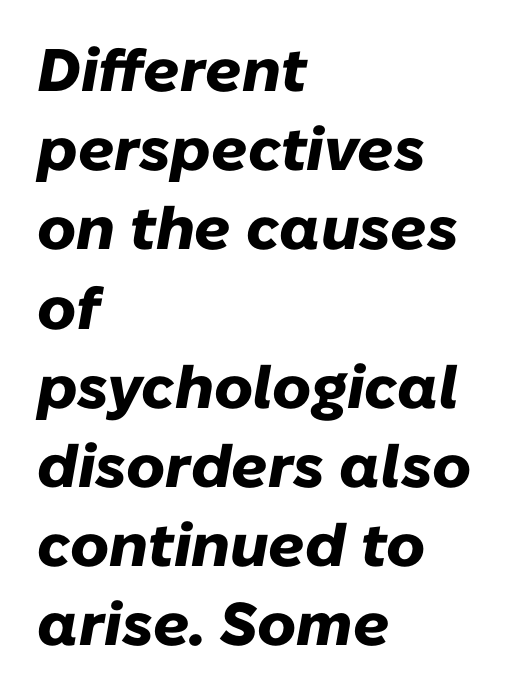
Q: Is the text bold? A: Yes.
Q: Is the text italic (slanted)? A: Yes, it leans right by about 10 degrees.
Q: Is the text underlined? A: No.
Q: How is the paragraph aligned? A: Left-aligned.
Q: Is the spacing between letters normal or unusually wide? A: Normal.
Q: Is the spacing between lines tight, normal or loose? A: Normal.
Q: Width (condensed, normal, or wide)? A: Normal.
Q: Stroke contrast? A: Low.
Q: x-height? A: Medium.
Q: Monospaced? A: No.
